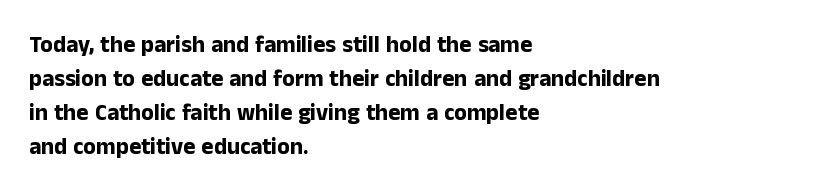
Q: Is the text bold? A: Yes.
Q: Is the text italic (slanted)? A: No, it is upright.
Q: Is the text underlined? A: No.
Q: How is the paragraph aligned? A: Left-aligned.
Q: Is the spacing between letters normal or unusually wide? A: Normal.
Q: Is the spacing between lines tight, normal or loose? A: Normal.
